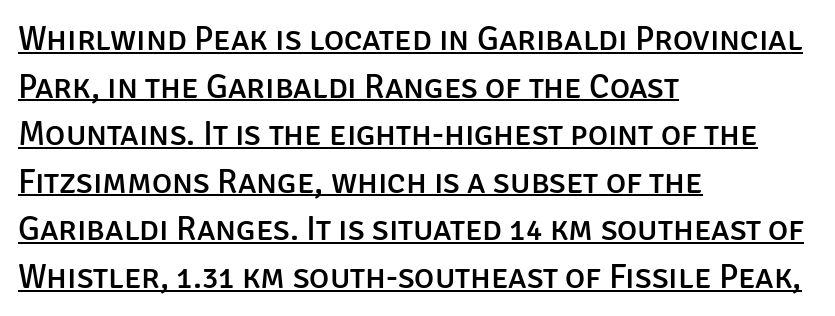
{"serif": "no", "italic": "no", "width": "normal", "stroke_contrast": "low", "x_height": "large", "monospaced": "no", "underline": "yes", "align": "left", "line_spacing": "normal", "line_spacing_ratio": 1.4, "letter_spacing": "normal", "letter_spacing_em": 0.0, "glyph_px": 34}
